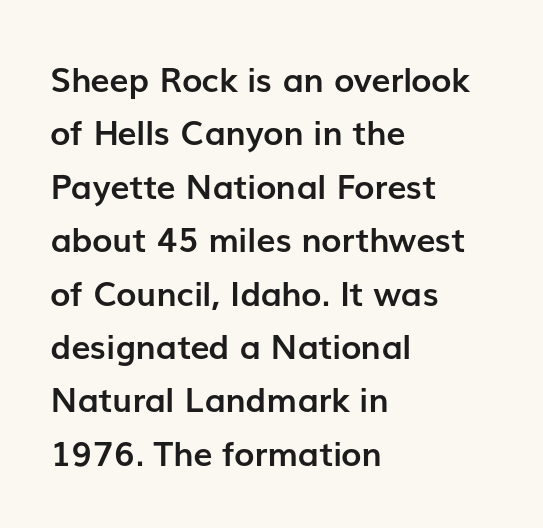
Q: Is the text bold? A: Yes.
Q: Is the text italic (slanted)? A: No, it is upright.
Q: Is the typeface a serif or a sans-serif typeface? A: Sans-serif.
Q: Is the text underlined? A: No.
Q: How is the paragraph aligned? A: Left-aligned.
Q: Is the spacing between letters normal or unusually wide? A: Normal.
Q: Is the spacing between lines tight, normal or loose? A: Normal.
Q: Width (condensed, normal, or wide)? A: Normal.
Q: Stroke contrast? A: Low.
Q: x-height? A: Medium.
Q: Monospaced? A: No.
